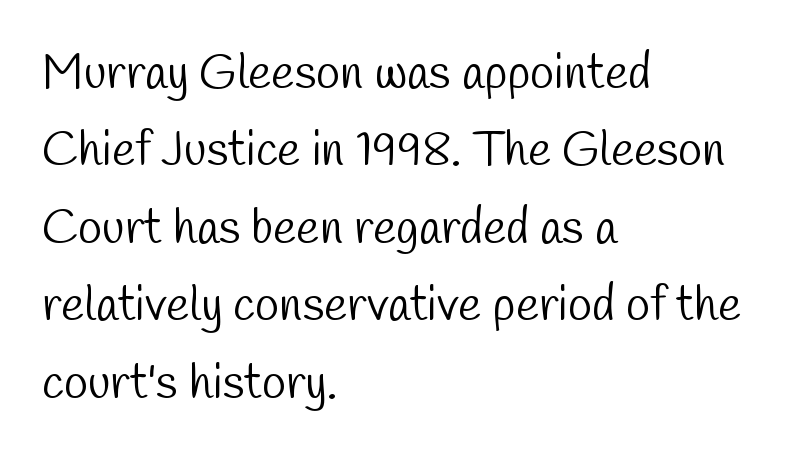
Q: Is the text bold? A: No.
Q: Is the typeface a serif or a sans-serif typeface? A: Sans-serif.
Q: Is the text underlined? A: No.
Q: How is the paragraph aligned? A: Left-aligned.
Q: Is the spacing between letters normal or unusually wide? A: Normal.
Q: Is the spacing between lines tight, normal or loose? A: Normal.
Q: Width (condensed, normal, or wide)? A: Condensed.
Q: Stroke contrast? A: Low.
Q: x-height? A: Medium.
Q: Monospaced? A: No.
